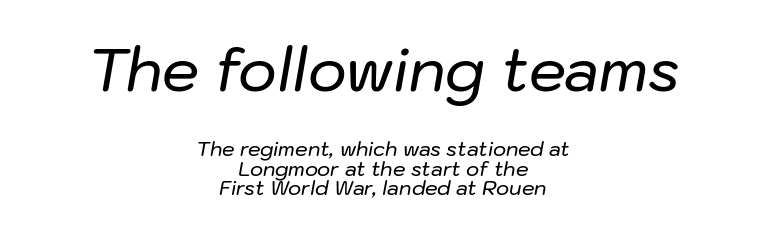
{"italic": "yes", "lean": "right", "slant_degrees": 10, "width": "normal", "stroke_contrast": "low", "x_height": "medium", "monospaced": "no", "underline": "no", "align": "center", "line_spacing": "tight", "line_spacing_ratio": 0.98, "letter_spacing": "normal", "letter_spacing_em": 0.0, "larger_block": "first", "size_ratio": 2.95, "glyph_px": 59}
